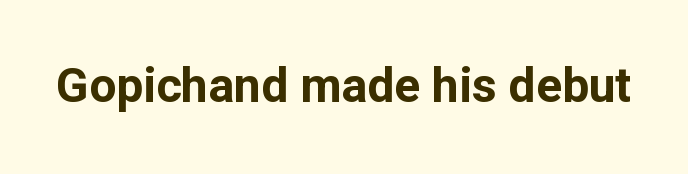
{"serif": "no", "italic": "no", "bold": "yes", "weight": "bold", "width": "normal", "stroke_contrast": "low", "x_height": "medium", "monospaced": "no", "underline": "no", "letter_spacing": "normal", "letter_spacing_em": 0.0, "glyph_px": 48}
